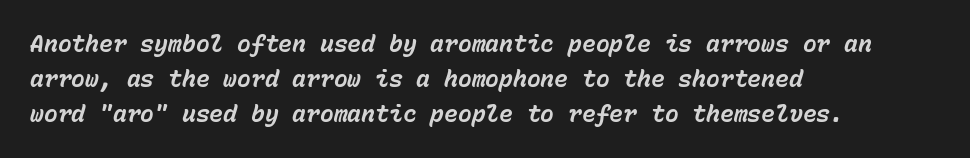
Pretty heavy lettering here — definitely bold. The letters are slanted; this is an italic face. Casual observation: everything's shoved over to the left. Glyph-to-glyph distance matches everyday printed text. Interline gaps are of average width in this sample.
